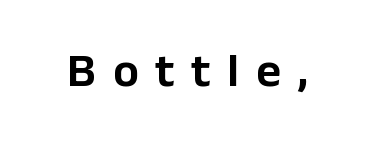
Q: Is the text italic (slanted)? A: No, it is upright.
Q: Is the typeface a serif or a sans-serif typeface? A: Sans-serif.
Q: Is the text underlined? A: No.
Q: How is the paragraph aligned? A: Centered.
Q: Is the spacing between letters normal or unusually wide? A: Unusually wide.
Q: Width (condensed, normal, or wide)? A: Normal.
Q: Stroke contrast? A: Low.
Q: x-height? A: Medium.
Q: Monospaced? A: No.
